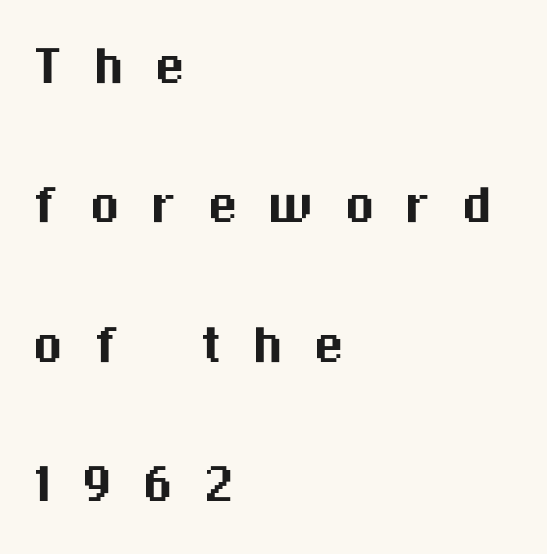
{"serif": "no", "italic": "no", "width": "normal", "stroke_contrast": "medium", "x_height": "medium", "monospaced": "no", "underline": "no", "align": "left", "line_spacing": "loose", "line_spacing_ratio": 2.25, "letter_spacing": "wide", "letter_spacing_em": 0.48, "glyph_px": 62}
